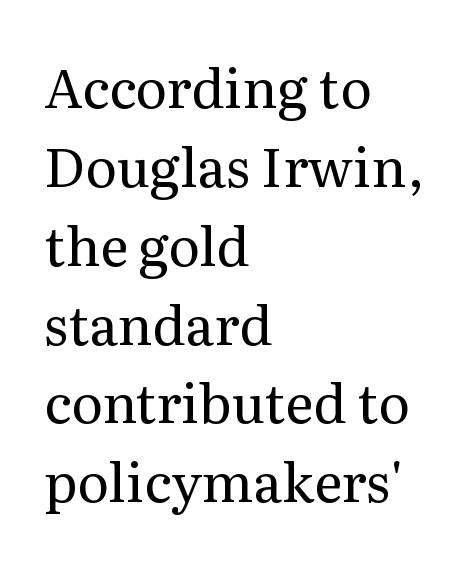
{"serif": "yes", "italic": "no", "bold": "no", "weight": "regular", "width": "normal", "stroke_contrast": "medium", "x_height": "medium", "monospaced": "no", "underline": "no", "align": "left", "line_spacing": "normal", "line_spacing_ratio": 1.46, "letter_spacing": "normal", "letter_spacing_em": 0.0, "glyph_px": 54}
